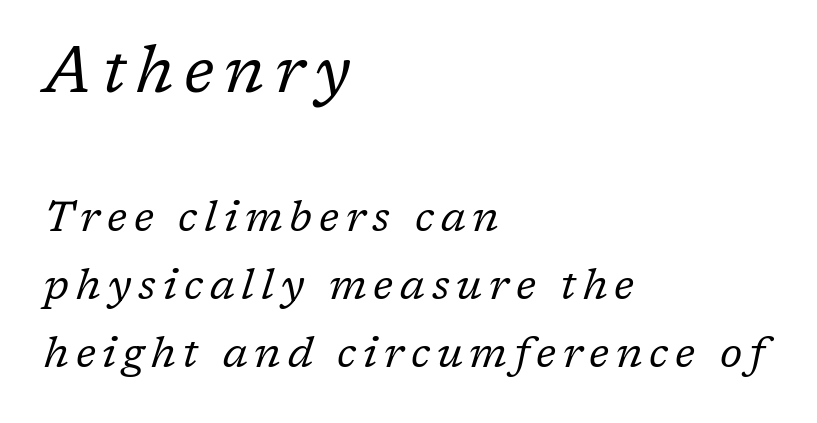
The emphasis by scale lands on block number one, above. Little horizontal feet cap the strokes, marking this as serif type. Is the type heavy? It reads as light-to-regular instead. Looks like regular typesetting: each glyph gets only the width it needs. Casual observation: everything's shoved over to the left.
